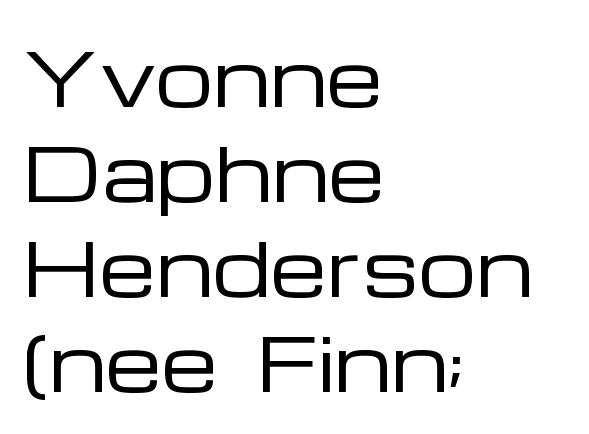
{"serif": "no", "italic": "no", "bold": "no", "weight": "regular", "width": "wide", "stroke_contrast": "low", "x_height": "medium", "monospaced": "no", "underline": "no", "align": "left", "line_spacing": "normal", "line_spacing_ratio": 1.3, "letter_spacing": "normal", "letter_spacing_em": 0.0, "glyph_px": 73}
